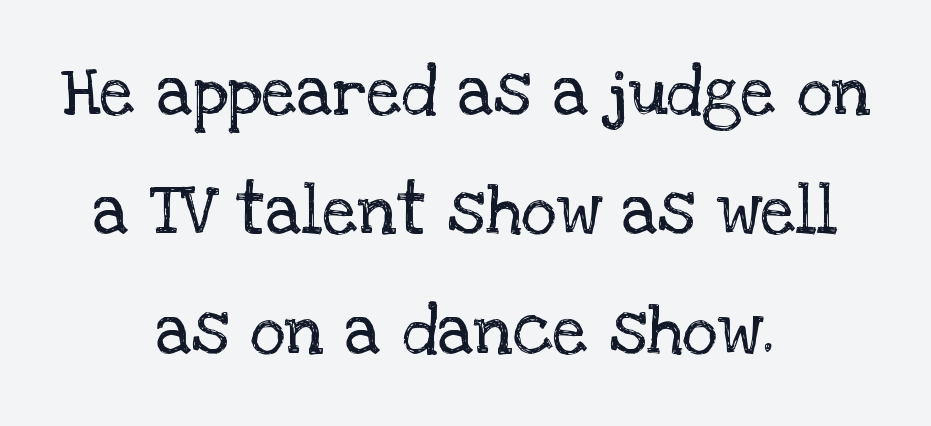
The image shows 69 px regular-weight serif type, upright; set centered, line spacing 1.73x, normal letter spacing, not underlined; low stroke contrast and a large x-height.
